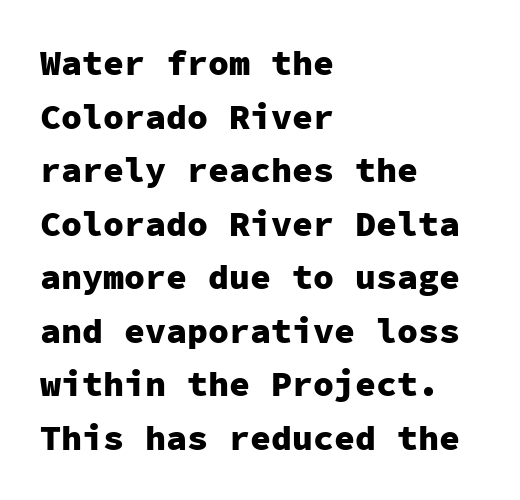
Q: Is the text bold? A: Yes.
Q: Is the text italic (slanted)? A: No, it is upright.
Q: Is the typeface a serif or a sans-serif typeface? A: Sans-serif.
Q: Is the text underlined? A: No.
Q: How is the paragraph aligned? A: Left-aligned.
Q: Is the spacing between letters normal or unusually wide? A: Normal.
Q: Is the spacing between lines tight, normal or loose? A: Normal.
Q: Width (condensed, normal, or wide)? A: Normal.
Q: Stroke contrast? A: Low.
Q: x-height? A: Medium.
Q: Monospaced? A: Yes.
